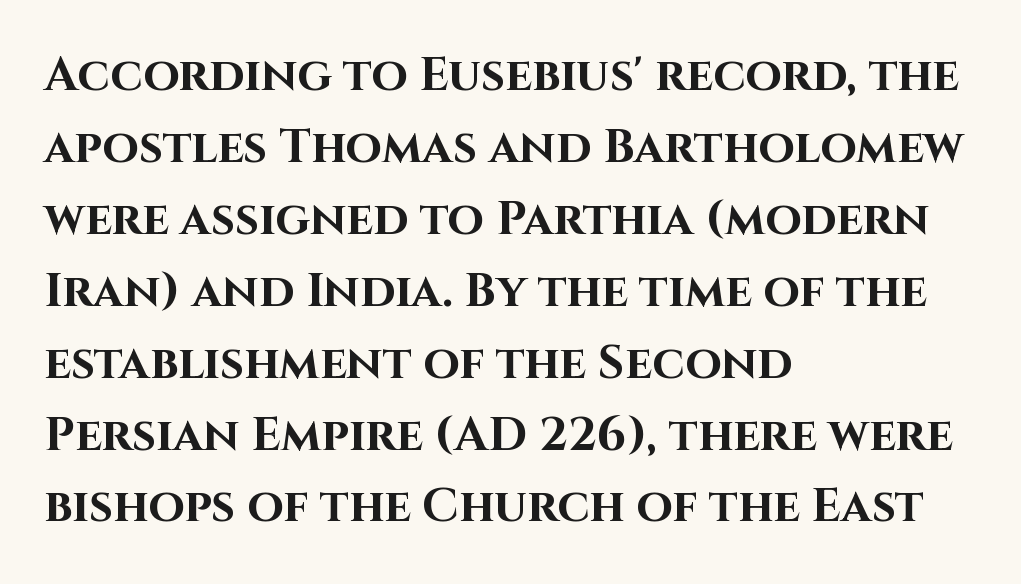
{"serif": "no", "italic": "no", "bold": "yes", "weight": "bold", "width": "normal", "stroke_contrast": "high", "x_height": "large", "monospaced": "no", "underline": "no", "align": "left", "line_spacing": "normal", "line_spacing_ratio": 1.53, "letter_spacing": "normal", "letter_spacing_em": 0.0, "glyph_px": 47}
